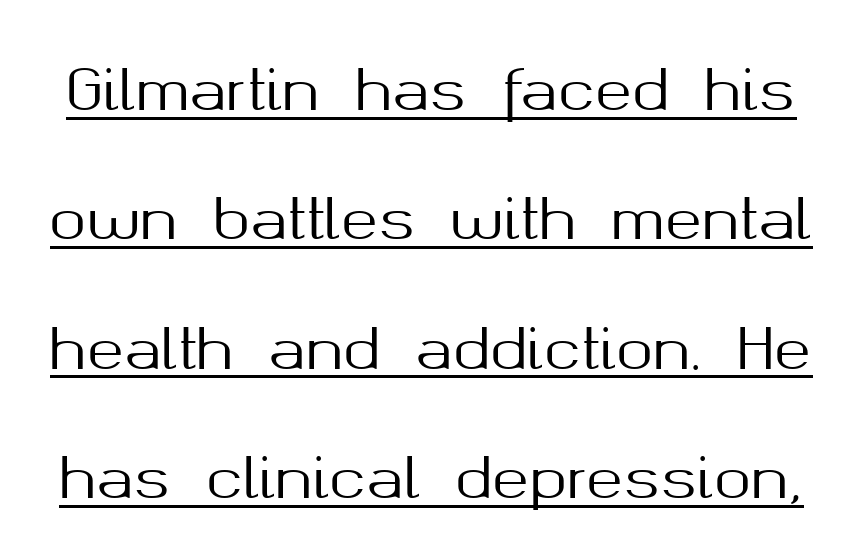
In terms of letterspacing, this is plain default setting. Honestly, the underline is the first thing you notice here. The face used here is proportionally spaced, like ordinary book or web type. Notice how the stems are strictly vertical — no italics here. Serifs: no, the terminals of the letterforms are clean. Loosely led — the rows are spread out.
